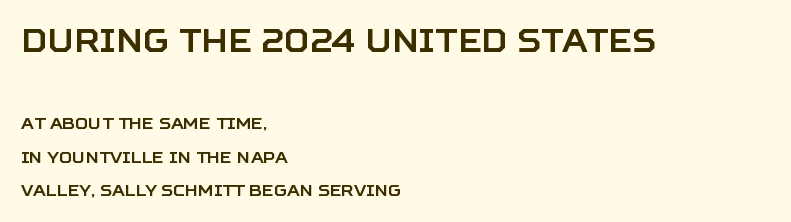
Q: Is the text italic (slanted)? A: No, it is upright.
Q: Is the typeface a serif or a sans-serif typeface? A: Sans-serif.
Q: Is the text underlined? A: No.
Q: How is the paragraph aligned? A: Left-aligned.
Q: Is the spacing between letters normal or unusually wide? A: Normal.
Q: Is the spacing between lines tight, normal or loose? A: Loose.
Q: Which block of text is set in a larger size, the first (top) or the second (bottom)? A: The first (top) one.
Q: Width (condensed, normal, or wide)? A: Normal.
Q: Stroke contrast? A: Low.
Q: x-height? A: Large.
Q: Monospaced? A: No.
